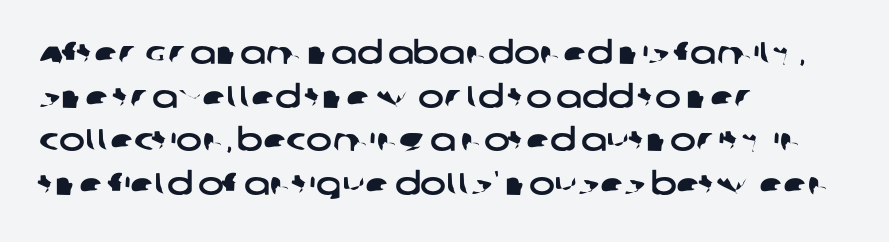
Q: Is the typeface a serif or a sans-serif typeface? A: Sans-serif.
Q: Is the text underlined? A: No.
Q: How is the paragraph aligned? A: Left-aligned.
Q: Is the spacing between letters normal or unusually wide? A: Normal.
Q: Is the spacing between lines tight, normal or loose? A: Normal.
Q: Width (condensed, normal, or wide)? A: Wide.
Q: Stroke contrast? A: Low.
Q: x-height? A: Large.
Q: Monospaced? A: No.
